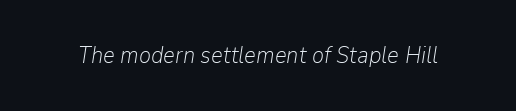
The image shows 23 px text type, italic (leaning right); set normal letter spacing, not underlined.
